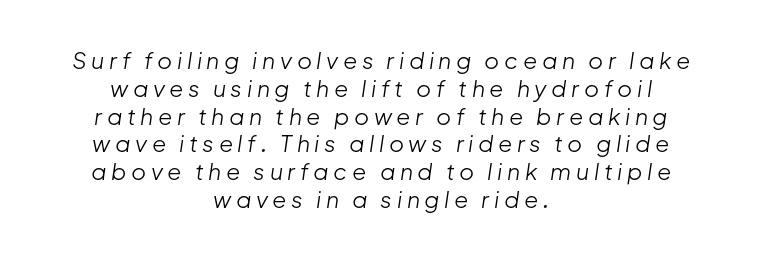
{"italic": "yes", "lean": "right", "slant_degrees": 8, "bold": "no", "underline": "no", "align": "center", "line_spacing_ratio": 1.21, "letter_spacing": "wide", "letter_spacing_em": 0.2, "glyph_px": 23}
